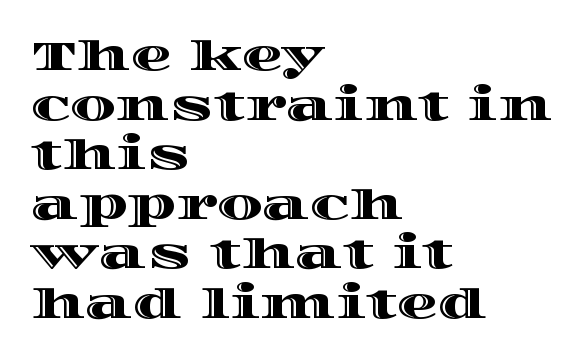
Q: Is the text italic (slanted)? A: No, it is upright.
Q: Is the text underlined? A: No.
Q: How is the paragraph aligned? A: Left-aligned.
Q: Is the spacing between letters normal or unusually wide? A: Normal.
Q: Width (condensed, normal, or wide)? A: Wide.
Q: x-height? A: Large.
Q: Monospaced? A: No.
